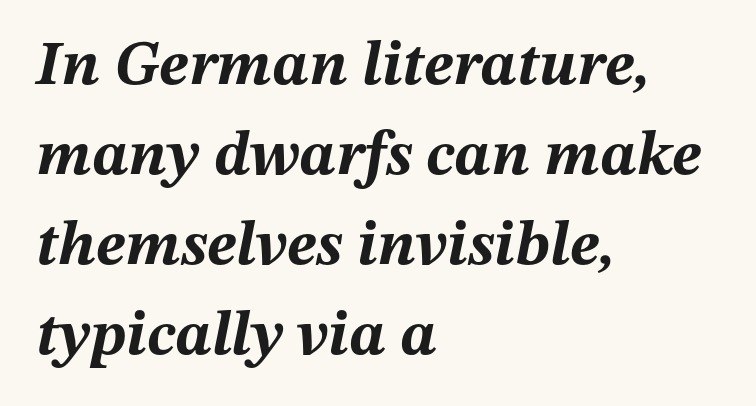
Q: Is the text bold? A: Yes.
Q: Is the text italic (slanted)? A: Yes, it leans right by about 12 degrees.
Q: Is the text underlined? A: No.
Q: How is the paragraph aligned? A: Left-aligned.
Q: Is the spacing between letters normal or unusually wide? A: Normal.
Q: Is the spacing between lines tight, normal or loose? A: Normal.
Q: Width (condensed, normal, or wide)? A: Normal.
Q: Stroke contrast? A: Medium.
Q: x-height? A: Medium.
Q: Monospaced? A: No.
